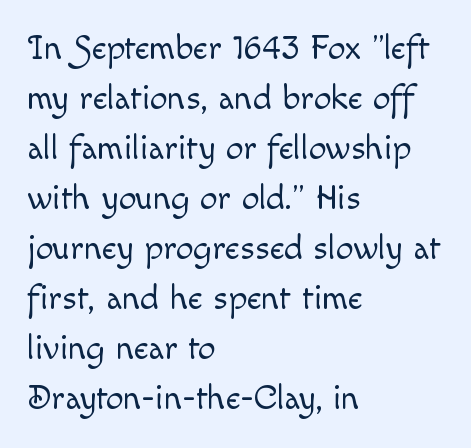
{"italic": "no", "bold": "no", "weight": "light", "width": "normal", "x_height": "small", "monospaced": "no", "underline": "no", "align": "left", "line_spacing": "normal", "line_spacing_ratio": 1.43, "letter_spacing": "normal", "letter_spacing_em": 0.0, "glyph_px": 35}
